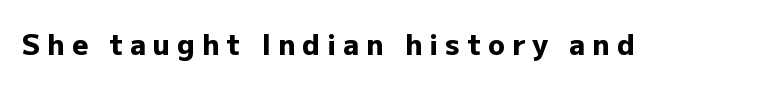
{"serif": "no", "italic": "no", "bold": "yes", "weight": "heavy", "width": "normal", "stroke_contrast": "low", "x_height": "medium", "monospaced": "no", "underline": "no", "letter_spacing": "wide", "letter_spacing_em": 0.25, "glyph_px": 28}
